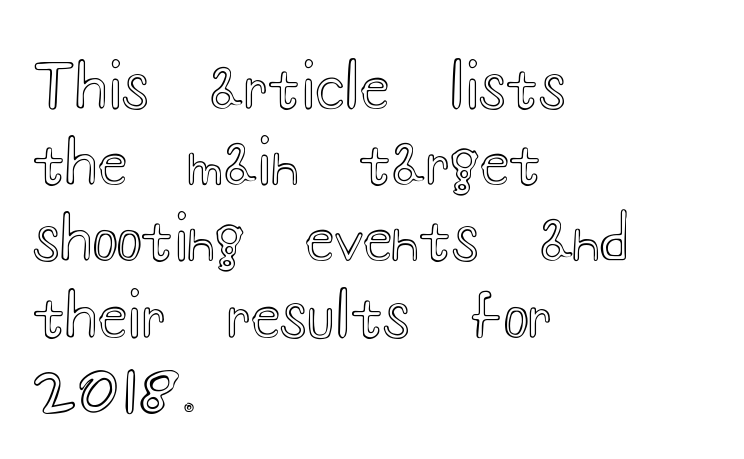
Q: Is the text italic (slanted)? A: No, it is upright.
Q: Is the text underlined? A: No.
Q: How is the paragraph aligned? A: Left-aligned.
Q: Is the spacing between letters normal or unusually wide? A: Normal.
Q: Is the spacing between lines tight, normal or loose? A: Normal.
Q: Width (condensed, normal, or wide)? A: Wide.
Q: x-height? A: Small.
Q: Monospaced? A: No.
